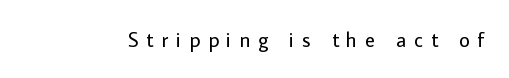
Look at the tracking — it's clearly loosened, letters drifting apart. Unlike italic type, these characters show no tilt at all. A quiet, ordinary-to-light weight characterises the typeface. This rendering features lettering with no underline.
